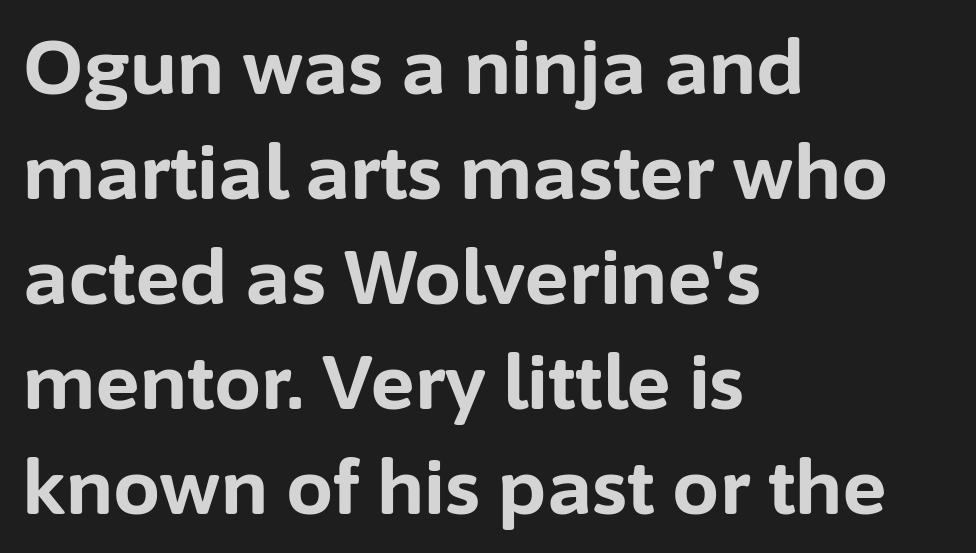
Q: Is the text bold? A: Yes.
Q: Is the text italic (slanted)? A: No, it is upright.
Q: Is the typeface a serif or a sans-serif typeface? A: Sans-serif.
Q: Is the text underlined? A: No.
Q: How is the paragraph aligned? A: Left-aligned.
Q: Is the spacing between letters normal or unusually wide? A: Normal.
Q: Is the spacing between lines tight, normal or loose? A: Normal.
Q: Width (condensed, normal, or wide)? A: Normal.
Q: Stroke contrast? A: Low.
Q: x-height? A: Medium.
Q: Monospaced? A: No.
